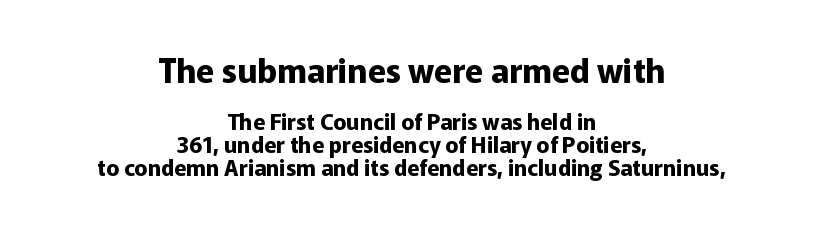
Q: Is the text bold? A: Yes.
Q: Is the text italic (slanted)? A: No, it is upright.
Q: Is the typeface a serif or a sans-serif typeface? A: Sans-serif.
Q: Is the text underlined? A: No.
Q: How is the paragraph aligned? A: Centered.
Q: Is the spacing between letters normal or unusually wide? A: Normal.
Q: Is the spacing between lines tight, normal or loose? A: Tight.
Q: Which block of text is set in a larger size, the first (top) or the second (bottom)? A: The first (top) one.
Q: Width (condensed, normal, or wide)? A: Normal.
Q: Stroke contrast? A: Low.
Q: x-height? A: Medium.
Q: Monospaced? A: No.
